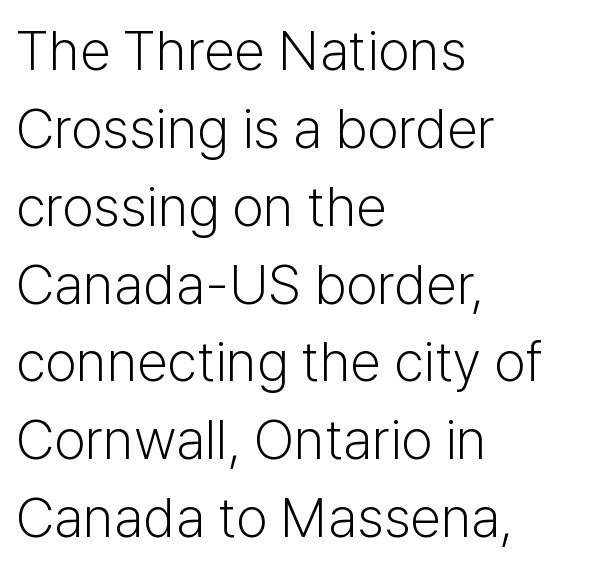
{"serif": "no", "italic": "no", "bold": "no", "weight": "light", "width": "normal", "stroke_contrast": "low", "x_height": "medium", "monospaced": "no", "underline": "no", "align": "left", "line_spacing": "normal", "line_spacing_ratio": 1.39, "letter_spacing": "normal", "letter_spacing_em": 0.0, "glyph_px": 56}
